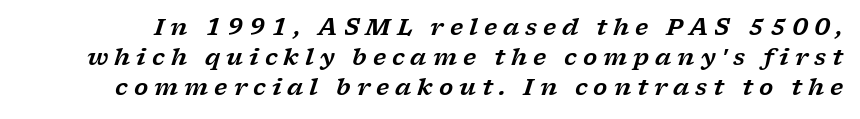
The image shows 23 px text type, italic (leaning right); set normal line spacing (1.31x), unusually wide letter spacing (+0.26 em), not underlined.
